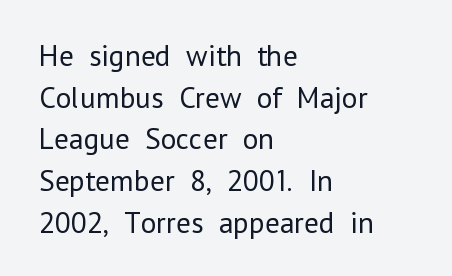
{"serif": "no", "italic": "no", "bold": "no", "weight": "regular", "width": "normal", "stroke_contrast": "low", "x_height": "medium", "monospaced": "no", "underline": "no", "align": "left", "line_spacing": "normal", "line_spacing_ratio": 1.39, "letter_spacing": "normal", "letter_spacing_em": 0.0, "glyph_px": 30}
